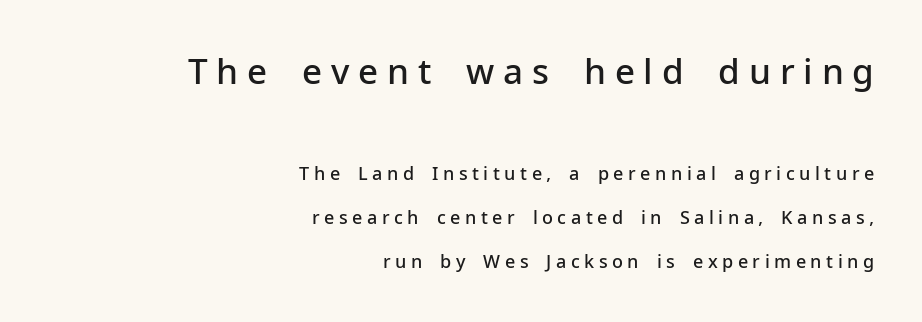
The image shows 35 px semibold sans-serif type, upright; set right-aligned, loose line spacing (2.43x), unusually wide letter spacing (+0.25 em), not underlined; the first (top) block is 1.94x larger; low stroke contrast and a medium x-height.
